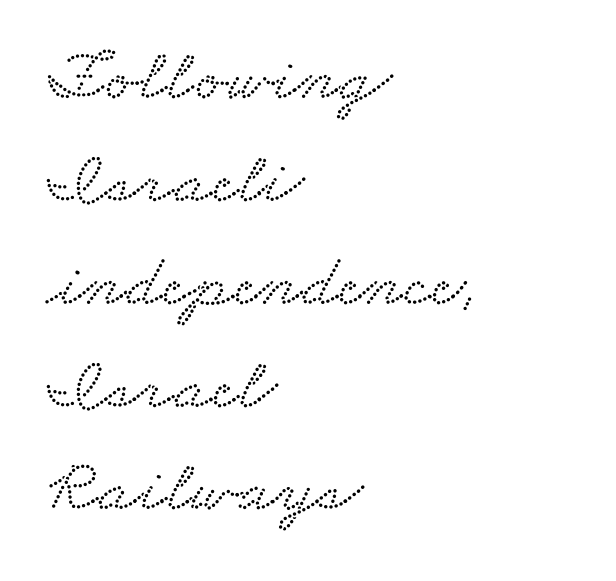
Q: Is the typeface a serif or a sans-serif typeface? A: Serif.
Q: Is the text underlined? A: No.
Q: How is the paragraph aligned? A: Left-aligned.
Q: Is the spacing between letters normal or unusually wide? A: Normal.
Q: Is the spacing between lines tight, normal or loose? A: Normal.
Q: Width (condensed, normal, or wide)? A: Wide.
Q: Stroke contrast? A: Low.
Q: x-height? A: Small.
Q: Monospaced? A: No.
